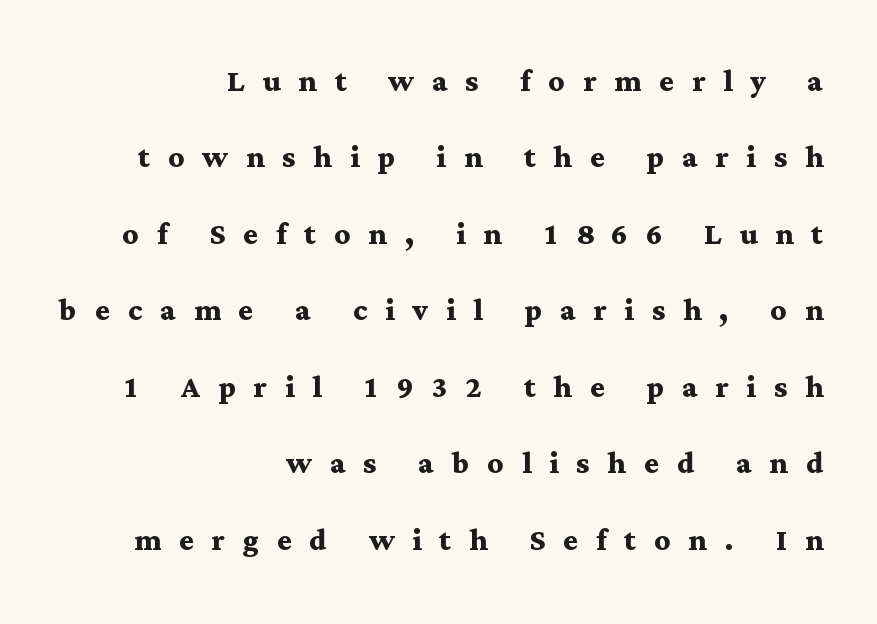
The image shows 39 px semibold, wide serif type, upright; set right-aligned, loose line spacing (1.96x), unusually wide letter spacing (+0.46 em), not underlined; medium stroke contrast and a medium x-height.
